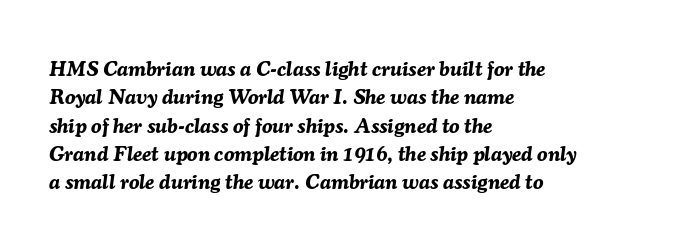
Honestly, there is no underline to notice here at all. A dark, heavy texture on the line: the type is bold. What's the leading like? Ordinary, nothing unusual. Compared with typical body copy, the letter spacing here is the same.
